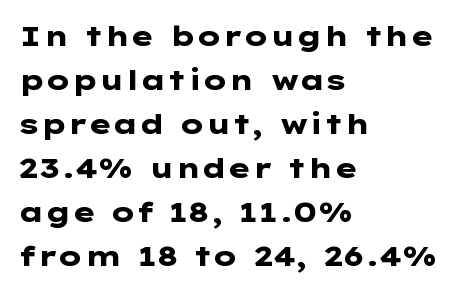
Q: Is the text bold? A: Yes.
Q: Is the text italic (slanted)? A: No, it is upright.
Q: Is the typeface a serif or a sans-serif typeface? A: Sans-serif.
Q: Is the text underlined? A: No.
Q: How is the paragraph aligned? A: Left-aligned.
Q: Is the spacing between letters normal or unusually wide? A: Normal.
Q: Is the spacing between lines tight, normal or loose? A: Normal.
Q: Width (condensed, normal, or wide)? A: Wide.
Q: Stroke contrast? A: Low.
Q: x-height? A: Medium.
